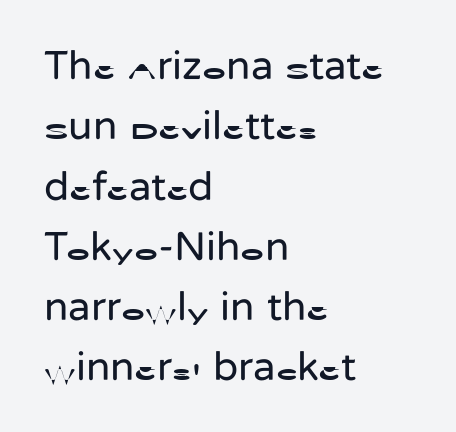
{"serif": "no", "italic": "no", "bold": "no", "weight": "regular", "width": "normal", "stroke_contrast": "low", "x_height": "medium", "monospaced": "no", "underline": "no", "align": "left", "line_spacing": "normal", "line_spacing_ratio": 1.47, "letter_spacing": "normal", "letter_spacing_em": 0.0, "glyph_px": 41}
